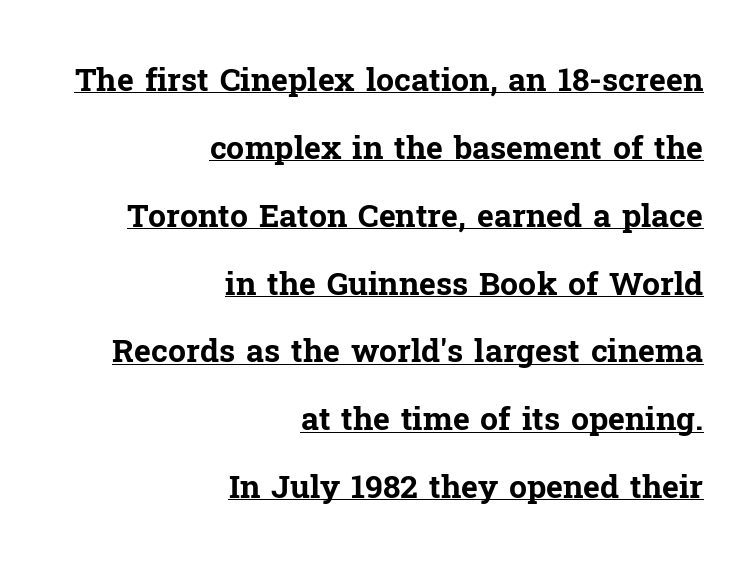
I'd describe the lettering as bold — thick and assertive. The compositor pushed each line to the right boundary. Character widths vary here, with narrow letters taking less room than wide ones. The leading is generous, giving the passage an open texture. Glyph-to-glyph distance matches everyday printed text. A continuous stroke trails under the words, as in a hyperlink.
